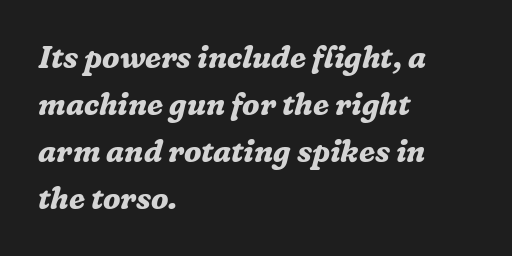
Caption: multi-line text, flush left, ragged right. What kind of face is this? One with serifs. Between one letter and the next there's only the usual sliver of space. You could not count columns in this text — the font is proportionally spaced. The face used here has a pronounced slope to its letters. The sample has been set heavy, in full bold.
